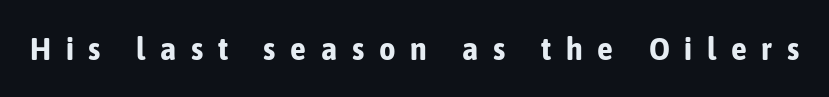
{"serif": "no", "italic": "no", "bold": "yes", "weight": "bold", "width": "condensed", "stroke_contrast": "low", "x_height": "medium", "monospaced": "no", "underline": "no", "letter_spacing": "wide", "letter_spacing_em": 0.46, "glyph_px": 32}
